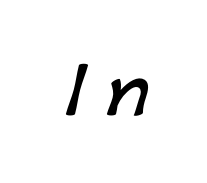
The image shows 61 px semibold sans-serif type; set unusually wide letter spacing (+0.4 em), not underlined; low stroke contrast and a medium x-height.
